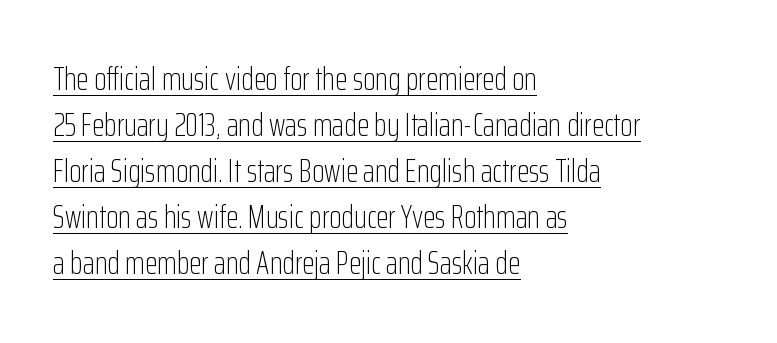
Tracking value appears to be zero — textbook default spacing. Unbolded letterforms with no extra heft. The passage shown is typeset with a sans-serif family. Regarding leading, the lines here are spaced in the standard way. These lines stack with their left ends in a neat column.
